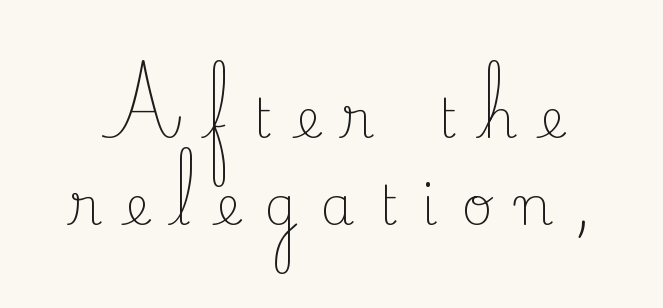
Q: Is the text bold? A: No.
Q: Is the text italic (slanted)? A: No, it is upright.
Q: Is the typeface a serif or a sans-serif typeface? A: Serif.
Q: Is the text underlined? A: No.
Q: Is the spacing between letters normal or unusually wide? A: Unusually wide.
Q: Is the spacing between lines tight, normal or loose? A: Normal.
Q: Width (condensed, normal, or wide)? A: Normal.
Q: Stroke contrast? A: Low.
Q: x-height? A: Small.
Q: Monospaced? A: No.
